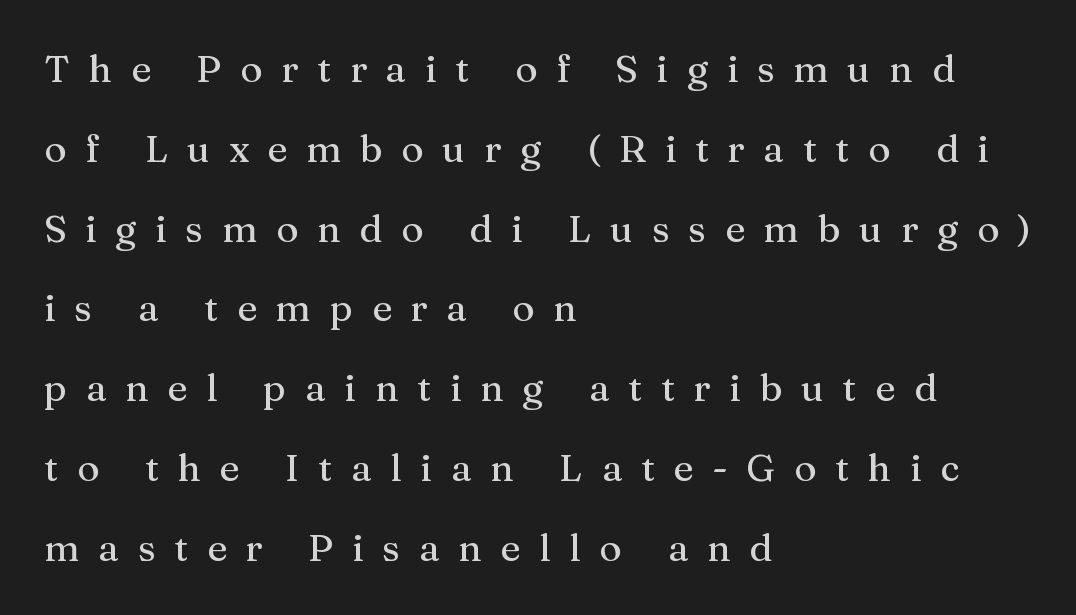
Q: Is the text italic (slanted)? A: No, it is upright.
Q: Is the typeface a serif or a sans-serif typeface? A: Serif.
Q: Is the text underlined? A: No.
Q: How is the paragraph aligned? A: Left-aligned.
Q: Is the spacing between letters normal or unusually wide? A: Unusually wide.
Q: Is the spacing between lines tight, normal or loose? A: Loose.
Q: Width (condensed, normal, or wide)? A: Normal.
Q: Stroke contrast? A: Medium.
Q: x-height? A: Medium.
Q: Monospaced? A: No.
